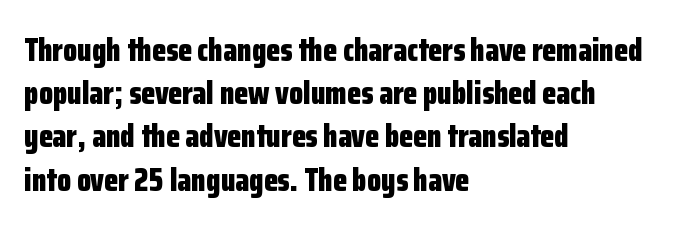
{"serif": "no", "italic": "no", "bold": "yes", "weight": "bold", "width": "condensed", "stroke_contrast": "low", "x_height": "medium", "monospaced": "no", "underline": "no", "align": "left", "line_spacing": "normal", "line_spacing_ratio": 1.35, "letter_spacing": "normal", "letter_spacing_em": 0.0, "glyph_px": 32}
